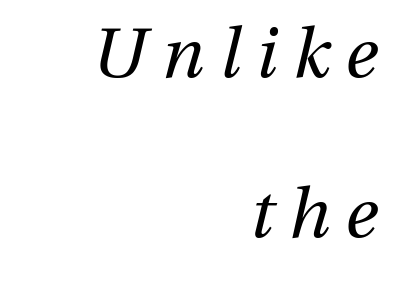
The string is rendered with underlining switched off. Posture: slanted. Widely set lines give the paragraph a tall, airy silhouette. Note the varied advance widths — an 'i' is clearly narrower than an 'm'. Casual observation: everything's shoved over to the right.
